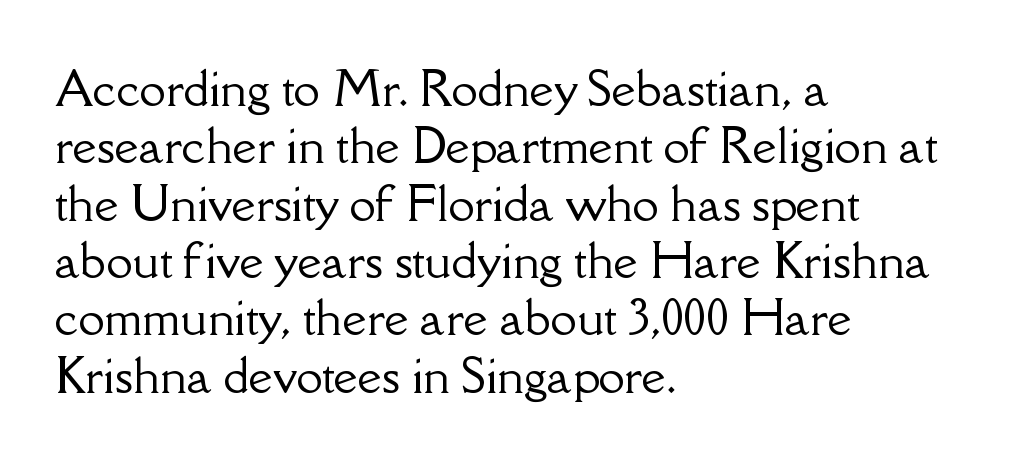
The image shows 47 px serif type, upright; set left-aligned, line spacing 1.22x, normal letter spacing, not underlined; low stroke contrast and a small x-height.
